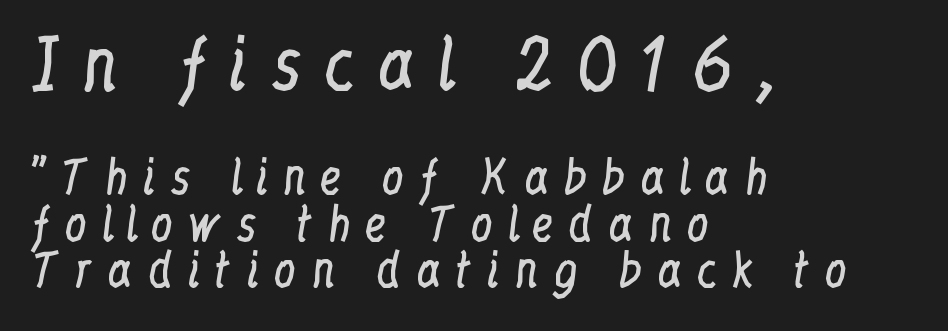
Q: Is the text bold? A: No.
Q: Is the text italic (slanted)? A: Yes.
Q: Is the typeface a serif or a sans-serif typeface? A: Serif.
Q: Is the text underlined? A: No.
Q: How is the paragraph aligned? A: Left-aligned.
Q: Is the spacing between letters normal or unusually wide? A: Unusually wide.
Q: Is the spacing between lines tight, normal or loose? A: Tight.
Q: Which block of text is set in a larger size, the first (top) or the second (bottom)? A: The first (top) one.
Q: Width (condensed, normal, or wide)? A: Condensed.
Q: Stroke contrast? A: Low.
Q: x-height? A: Medium.
Q: Monospaced? A: No.
